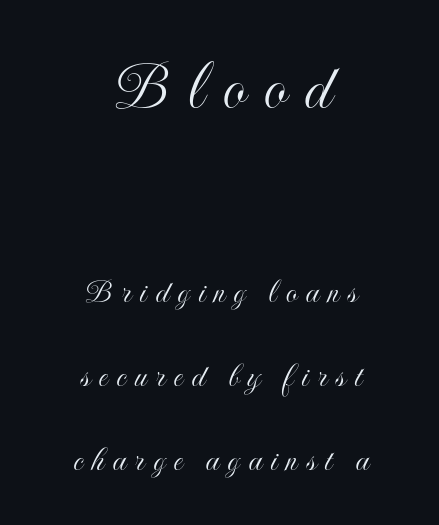
Q: Is the text italic (slanted)? A: Yes.
Q: Is the text underlined? A: No.
Q: How is the paragraph aligned? A: Centered.
Q: Is the spacing between letters normal or unusually wide? A: Unusually wide.
Q: Is the spacing between lines tight, normal or loose? A: Loose.
Q: Which block of text is set in a larger size, the first (top) or the second (bottom)? A: The first (top) one.
Q: Width (condensed, normal, or wide)? A: Condensed.
Q: x-height? A: Small.
Q: Monospaced? A: No.
